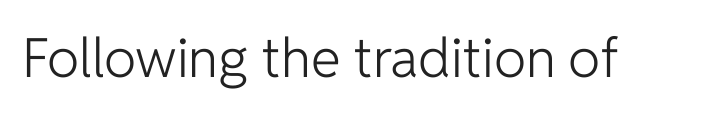
Grotesque or geometric, the face here clearly has no serifs. These lines are rendered in a variable-pitch font. Italic? Not at all — the glyphs are vertical. The cut favours lightness, reaching ordinary text weight at its darkest. In terms of letterspacing, this is plain default setting. Nobody drew a line under any word here.
